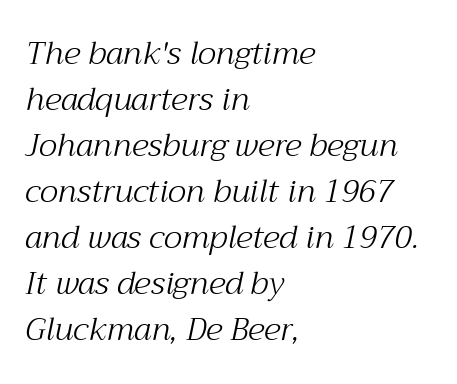
Q: Is the text bold? A: No.
Q: Is the text italic (slanted)? A: Yes, it leans right by about 12 degrees.
Q: Is the typeface a serif or a sans-serif typeface? A: Serif.
Q: Is the text underlined? A: No.
Q: How is the paragraph aligned? A: Left-aligned.
Q: Is the spacing between letters normal or unusually wide? A: Normal.
Q: Is the spacing between lines tight, normal or loose? A: Normal.
Q: Width (condensed, normal, or wide)? A: Normal.
Q: Stroke contrast? A: Medium.
Q: x-height? A: Medium.
Q: Monospaced? A: No.
